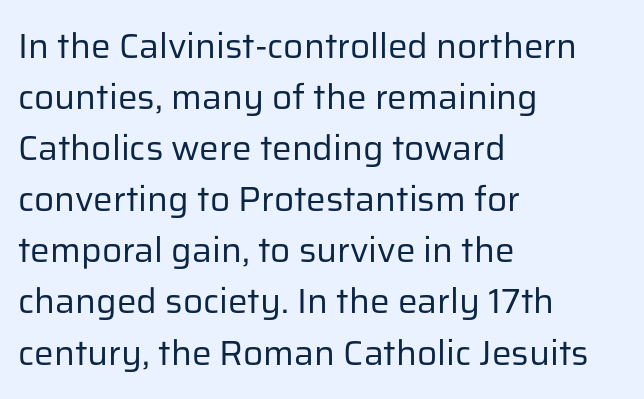
The image shows 35 px regular-weight sans-serif type, upright; set left-aligned, normal line spacing (1.46x), normal letter spacing, not underlined; low stroke contrast and a medium x-height.
